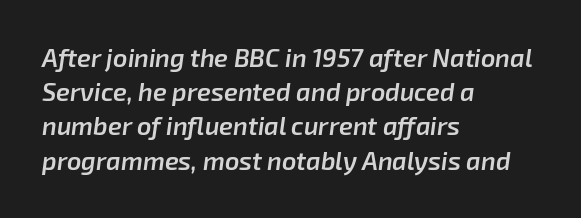
Q: Is the text bold? A: Semi-bold.
Q: Is the text italic (slanted)? A: Yes, it leans right by about 8 degrees.
Q: Is the text underlined? A: No.
Q: How is the paragraph aligned? A: Left-aligned.
Q: Is the spacing between letters normal or unusually wide? A: Normal.
Q: Is the spacing between lines tight, normal or loose? A: Normal.
